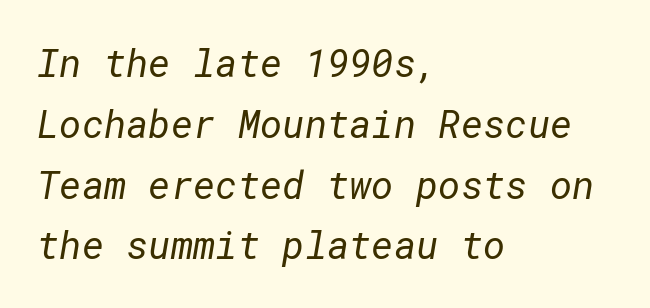
Q: Is the text bold? A: No.
Q: Is the typeface a serif or a sans-serif typeface? A: Sans-serif.
Q: Is the text underlined? A: No.
Q: How is the paragraph aligned? A: Left-aligned.
Q: Is the spacing between letters normal or unusually wide? A: Normal.
Q: Is the spacing between lines tight, normal or loose? A: Normal.
Q: Width (condensed, normal, or wide)? A: Normal.
Q: Stroke contrast? A: Low.
Q: x-height? A: Medium.
